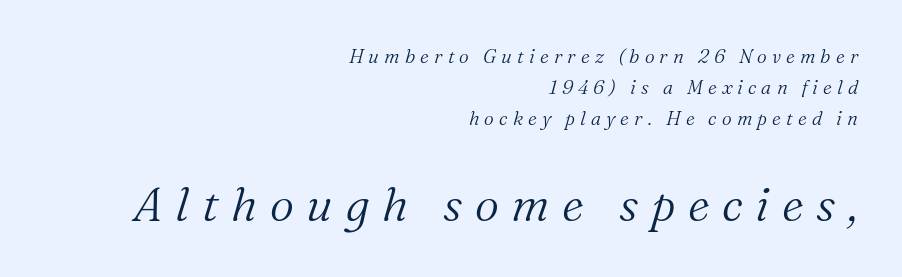
The image shows 47 px light serif type, italic (leaning right); set right-aligned, normal line spacing (1.63x), unusually wide letter spacing (+0.27 em), not underlined; the second (bottom) block is 2.47x larger; medium stroke contrast and a medium x-height.
